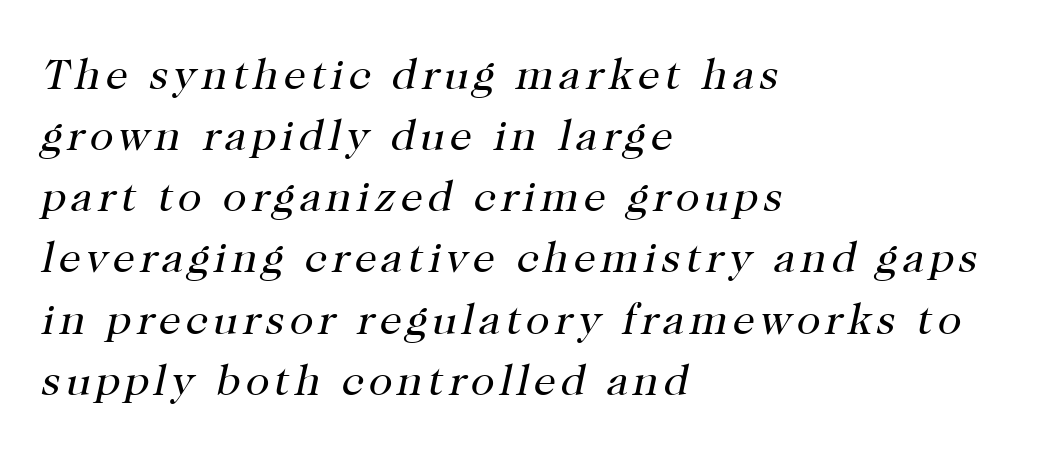
Q: Is the text bold? A: No.
Q: Is the text italic (slanted)? A: Yes, it leans right by about 12 degrees.
Q: Is the typeface a serif or a sans-serif typeface? A: Serif.
Q: Is the text underlined? A: No.
Q: How is the paragraph aligned? A: Left-aligned.
Q: Is the spacing between lines tight, normal or loose? A: Normal.
Q: Width (condensed, normal, or wide)? A: Normal.
Q: Stroke contrast? A: High.
Q: x-height? A: Medium.
Q: Monospaced? A: No.
